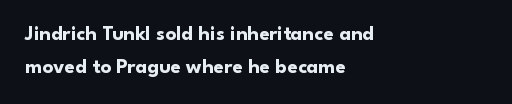
Q: Is the text bold? A: Yes.
Q: Is the text italic (slanted)? A: No, it is upright.
Q: Is the text underlined? A: No.
Q: How is the paragraph aligned? A: Left-aligned.
Q: Is the spacing between letters normal or unusually wide? A: Normal.
Q: Is the spacing between lines tight, normal or loose? A: Normal.
